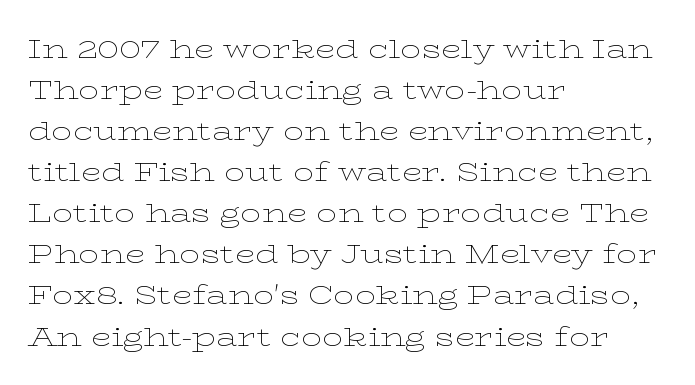
{"italic": "no", "bold": "no", "underline": "no", "align": "left", "line_spacing": "normal", "line_spacing_ratio": 1.58, "letter_spacing": "normal", "letter_spacing_em": 0.0, "glyph_px": 26}
